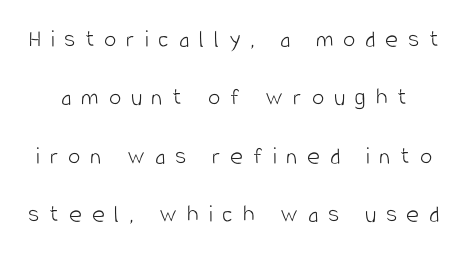
{"italic": "no", "bold": "no", "underline": "no", "line_spacing": "loose", "line_spacing_ratio": 2.34, "letter_spacing": "wide", "letter_spacing_em": 0.39, "glyph_px": 25}
